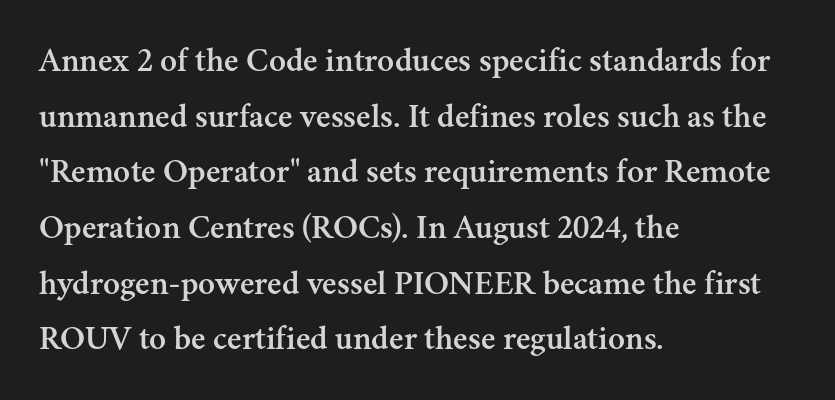
Q: Is the text italic (slanted)? A: No, it is upright.
Q: Is the typeface a serif or a sans-serif typeface? A: Serif.
Q: Is the text underlined? A: No.
Q: How is the paragraph aligned? A: Left-aligned.
Q: Is the spacing between letters normal or unusually wide? A: Normal.
Q: Is the spacing between lines tight, normal or loose? A: Normal.
Q: Width (condensed, normal, or wide)? A: Normal.
Q: Stroke contrast? A: Medium.
Q: x-height? A: Small.
Q: Monospaced? A: No.
